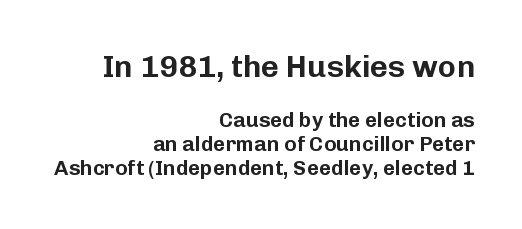
{"serif": "no", "italic": "no", "width": "normal", "stroke_contrast": "low", "x_height": "medium", "monospaced": "no", "underline": "no", "align": "right", "line_spacing": "tight", "line_spacing_ratio": 1.14, "letter_spacing": "normal", "letter_spacing_em": 0.0, "larger_block": "first", "size_ratio": 1.48, "glyph_px": 31}
